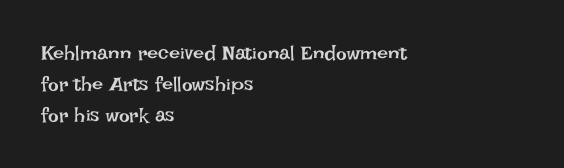
The image shows 20 px text type, upright; set left-aligned, normal line spacing (1.55x), normal letter spacing, not underlined.
